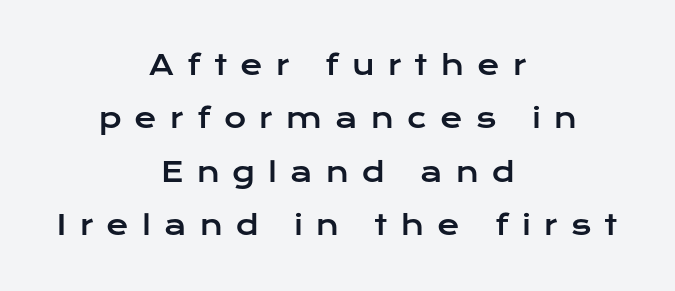
{"italic": "no", "underline": "no", "align": "center", "line_spacing": "loose", "line_spacing_ratio": 1.98, "letter_spacing": "wide", "letter_spacing_em": 0.49, "glyph_px": 27}
